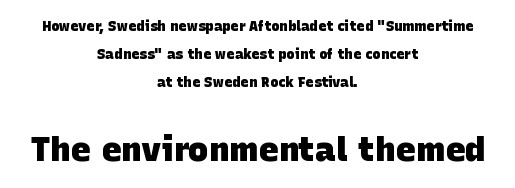
Of the two passages, the one underneath uses the larger point size. This sample trades compactness for vertical openness between lines. Does the type have serifs? No, each stem ends abruptly. The glyphs have the mass of a bold cut. These lines stack symmetrically, like a column narrowing and widening about its center.
